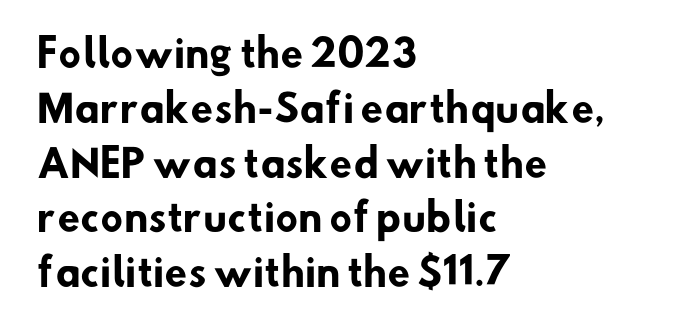
How would I describe the line gaps? Plain and ordinary. Varying glyph widths throughout — classic text-font behaviour. Lines of text with bare space underneath. Tracking here is standard; glyphs follow each other at the usual distance.
